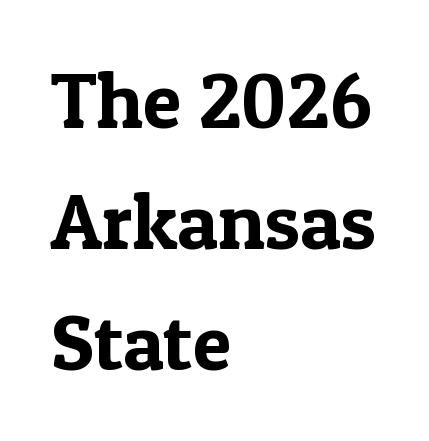
Unlike italic type, these characters show no tilt at all. Words appear dense and cohesive because spacing is normal. These lines are rendered in a variable-pitch font. Notice how the passage keeps a crisp vertical edge on the left only. Old-style or modern, the face here clearly has serifs. The rendering uses a moderate line-height, typical for paragraphs.
